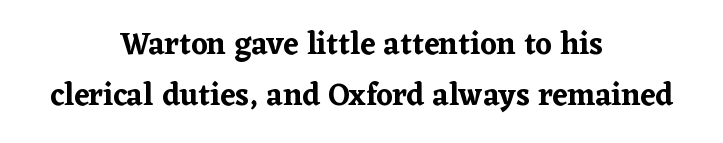
Just letters on the line, the space beneath them empty. Horizontal alignment here is central, giving a formal, balanced look. Classification — serif. This block has exactly the height ordinary leading produces. Nobody touched the tracking dial on this one. These lines are rendered in a variable-pitch font.
